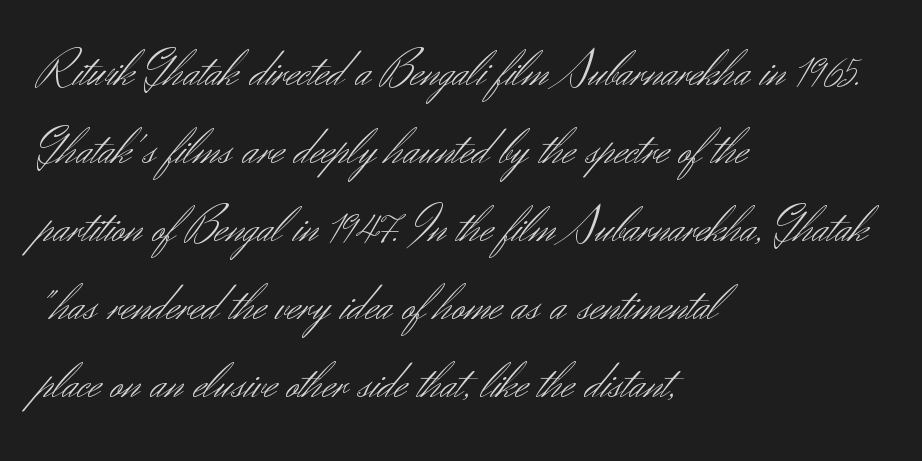
Q: Is the text bold? A: No.
Q: Is the text italic (slanted)? A: Yes.
Q: Is the typeface a serif or a sans-serif typeface? A: Sans-serif.
Q: Is the text underlined? A: No.
Q: How is the paragraph aligned? A: Left-aligned.
Q: Is the spacing between letters normal or unusually wide? A: Normal.
Q: Is the spacing between lines tight, normal or loose? A: Normal.
Q: Width (condensed, normal, or wide)? A: Normal.
Q: Stroke contrast? A: Medium.
Q: x-height? A: Small.
Q: Monospaced? A: No.
